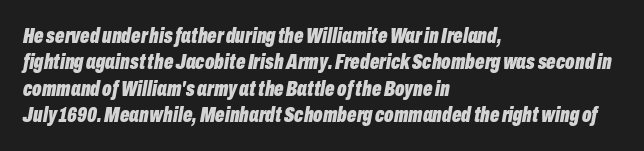
{"italic": "yes", "lean": "right", "slant_degrees": 10, "bold": "yes", "underline": "no", "align": "left", "line_spacing_ratio": 1.2, "letter_spacing": "normal", "letter_spacing_em": 0.0, "glyph_px": 22}
